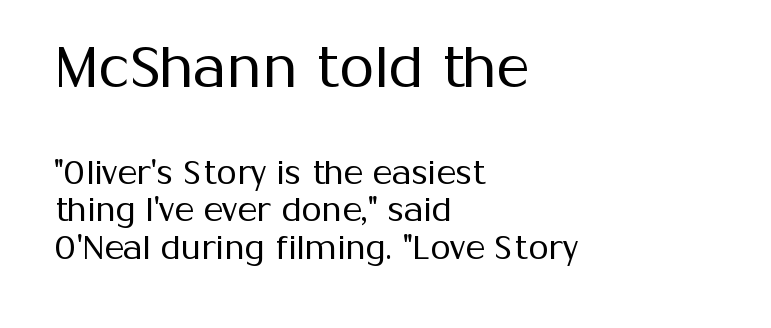
The image shows 57 px regular-weight sans-serif type, upright; set left-aligned, tight line spacing (1.14x), normal letter spacing, not underlined; the first (top) block is 1.73x larger; medium stroke contrast and a medium x-height.
